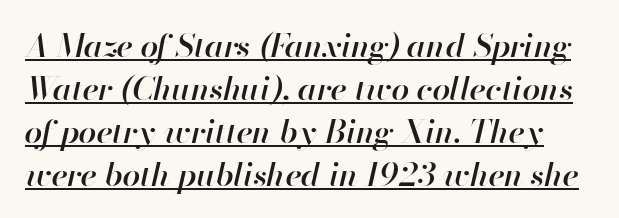
The image shows 32 px semibold type, italic (leaning right); set normal line spacing (1.34x), normal letter spacing, underlined; high stroke contrast and a small x-height.
